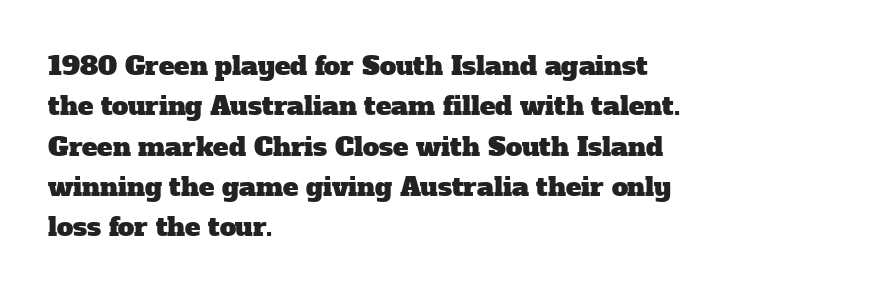
Q: Is the text underlined? A: No.
Q: How is the paragraph aligned? A: Left-aligned.
Q: Is the spacing between letters normal or unusually wide? A: Normal.
Q: Is the spacing between lines tight, normal or loose? A: Normal.
